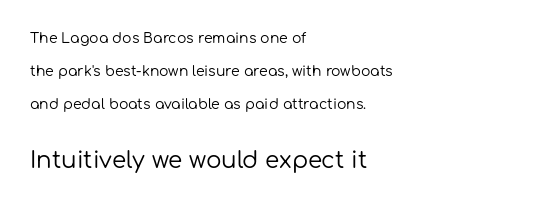
Q: Is the text bold? A: No.
Q: Is the text italic (slanted)? A: No, it is upright.
Q: Is the text underlined? A: No.
Q: How is the paragraph aligned? A: Left-aligned.
Q: Is the spacing between letters normal or unusually wide? A: Normal.
Q: Is the spacing between lines tight, normal or loose? A: Loose.
Q: Which block of text is set in a larger size, the first (top) or the second (bottom)? A: The second (bottom) one.
